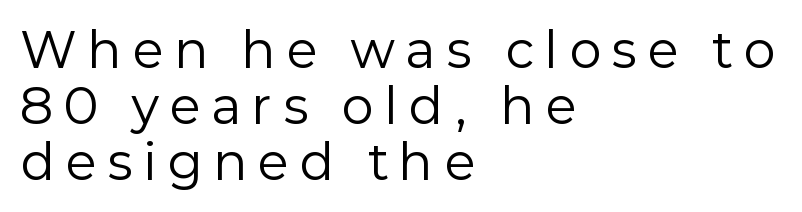
The image shows 48 px regular-weight sans-serif type, upright; set left-aligned, line spacing 1.17x, unusually wide letter spacing (+0.25 em), not underlined; low stroke contrast and a medium x-height.
